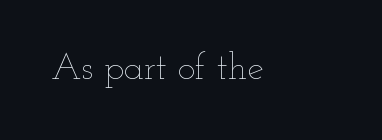
Q: Is the text bold? A: No.
Q: Is the text italic (slanted)? A: No, it is upright.
Q: Is the text underlined? A: No.
Q: Is the spacing between letters normal or unusually wide? A: Normal.
Q: Width (condensed, normal, or wide)? A: Wide.
Q: Stroke contrast? A: Low.
Q: x-height? A: Small.
Q: Monospaced? A: No.
